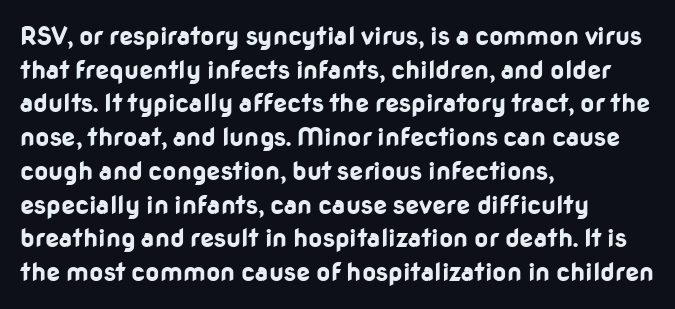
Q: Is the text bold? A: Yes.
Q: Is the text italic (slanted)? A: No, it is upright.
Q: Is the text underlined? A: No.
Q: How is the paragraph aligned? A: Left-aligned.
Q: Is the spacing between letters normal or unusually wide? A: Normal.
Q: Is the spacing between lines tight, normal or loose? A: Normal.
